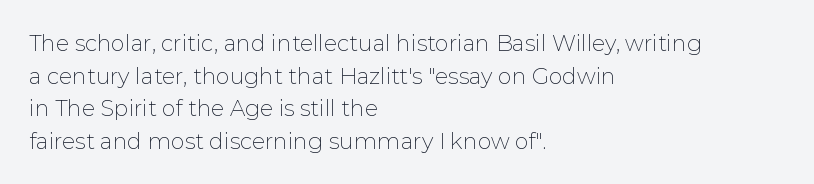
Q: Is the text bold? A: No.
Q: Is the text italic (slanted)? A: No, it is upright.
Q: Is the text underlined? A: No.
Q: How is the paragraph aligned? A: Left-aligned.
Q: Is the spacing between letters normal or unusually wide? A: Normal.
Q: Is the spacing between lines tight, normal or loose? A: Normal.
